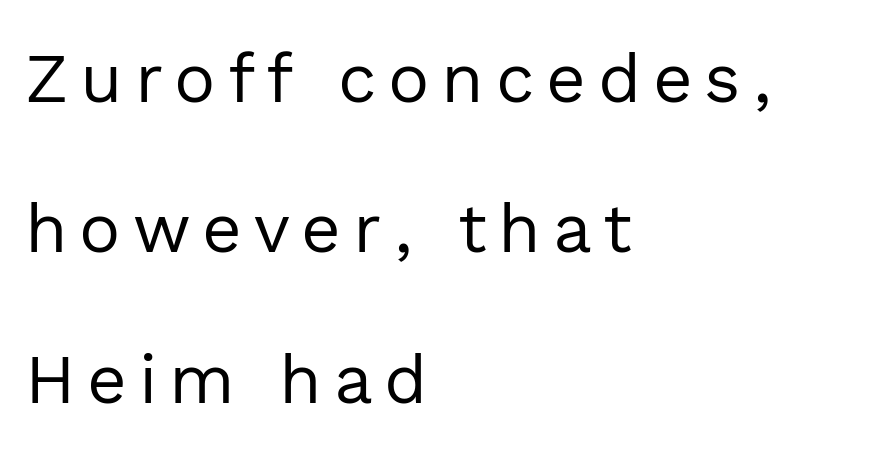
The image shows 69 px regular-weight sans-serif type, upright; set left-aligned, loose line spacing (2.18x), not underlined; a medium x-height.
